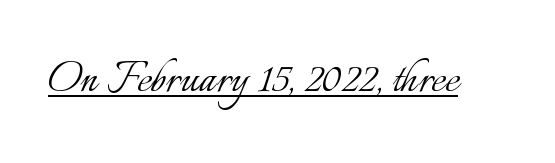
{"bold": "no", "weight": "light", "width": "normal", "stroke_contrast": "low", "x_height": "small", "monospaced": "no", "underline": "yes", "letter_spacing": "normal", "letter_spacing_em": 0.0, "glyph_px": 53}
